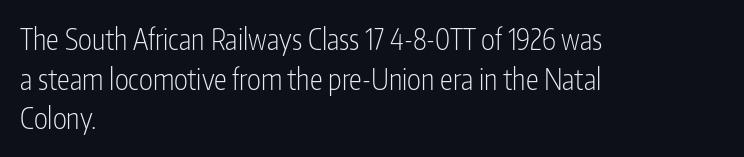
{"serif": "no", "italic": "no", "bold": "no", "weight": "light", "width": "condensed", "stroke_contrast": "low", "x_height": "medium", "monospaced": "no", "underline": "no", "align": "left", "line_spacing": "normal", "line_spacing_ratio": 1.37, "letter_spacing": "normal", "letter_spacing_em": 0.0, "glyph_px": 29}
